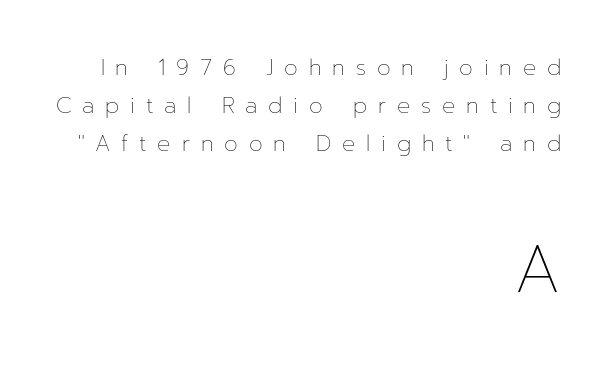
The passage shown has open, widely tracked lettering throughout. The cut favours lightness, reaching ordinary text weight at its darkest. Honestly, there is no underline to notice here at all. Think of a printed novel: that variable character pitch is what you see here. Teacher's note: observe the even right margin — that is flush-right alignment. Visually, the bottom section dominates because its glyphs are scaled up.
